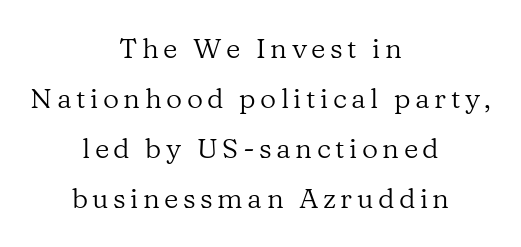
The image shows 28 px regular-weight serif type, upright; set centered, line spacing 1.79x, not underlined; low stroke contrast and a medium x-height.
